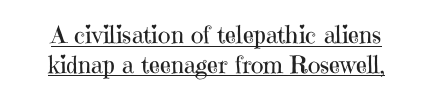
Beneath each row of characters lies a ruled line. Is the letter spacing exaggerated? No — it looks like the ordinary default. The characters are drawn with everyday or finer stroke widths. Quick note: not italic, upright.
